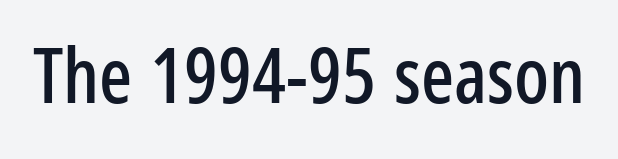
Q: Is the text italic (slanted)? A: No, it is upright.
Q: Is the typeface a serif or a sans-serif typeface? A: Sans-serif.
Q: Is the text underlined? A: No.
Q: Is the spacing between letters normal or unusually wide? A: Normal.
Q: Width (condensed, normal, or wide)? A: Condensed.
Q: Stroke contrast? A: Low.
Q: x-height? A: Medium.
Q: Monospaced? A: No.
